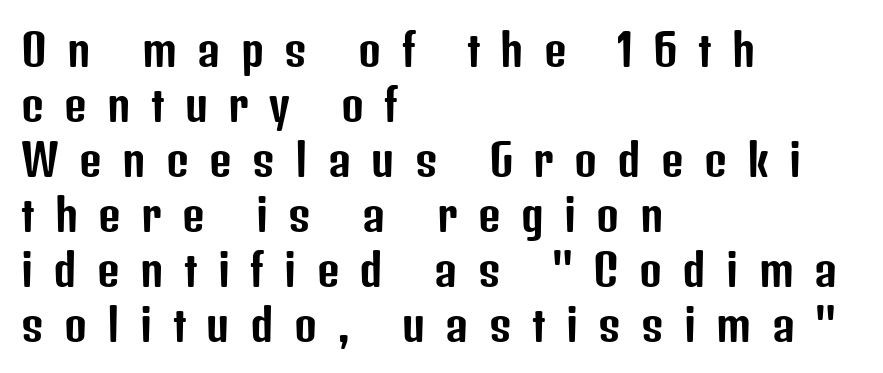
{"serif": "no", "italic": "no", "width": "condensed", "stroke_contrast": "low", "x_height": "medium", "monospaced": "no", "underline": "no", "align": "left", "line_spacing": "normal", "line_spacing_ratio": 1.25, "letter_spacing": "wide", "letter_spacing_em": 0.46, "glyph_px": 44}
